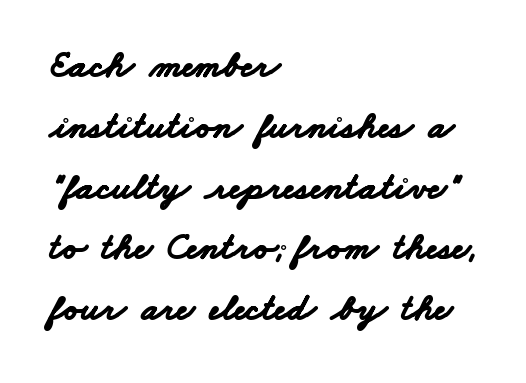
{"serif": "no", "bold": "yes", "weight": "bold", "width": "wide", "stroke_contrast": "low", "x_height": "small", "monospaced": "no", "underline": "no", "align": "left", "line_spacing": "normal", "line_spacing_ratio": 1.6, "letter_spacing": "normal", "letter_spacing_em": 0.0, "glyph_px": 38}
